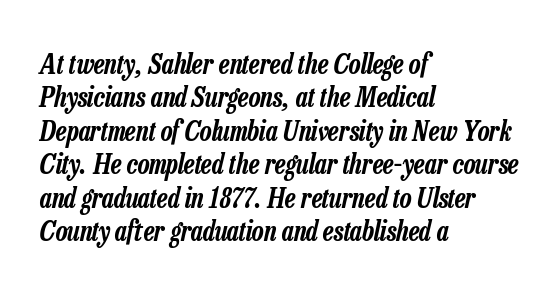
Q: Is the text italic (slanted)? A: Yes, it leans right by about 13 degrees.
Q: Is the text underlined? A: No.
Q: How is the paragraph aligned? A: Left-aligned.
Q: Is the spacing between letters normal or unusually wide? A: Normal.
